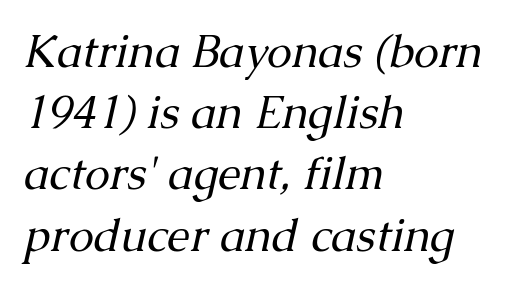
{"serif": "yes", "italic": "yes", "lean": "right", "slant_degrees": 13, "bold": "no", "weight": "regular", "width": "normal", "stroke_contrast": "medium", "x_height": "medium", "monospaced": "no", "underline": "no", "align": "left", "line_spacing": "normal", "line_spacing_ratio": 1.36, "letter_spacing": "normal", "letter_spacing_em": 0.0, "glyph_px": 45}
